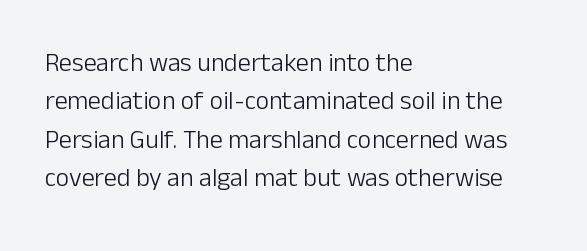
The image shows 26 px text type, upright; set left-aligned, normal line spacing (1.48x), normal letter spacing, not underlined.
